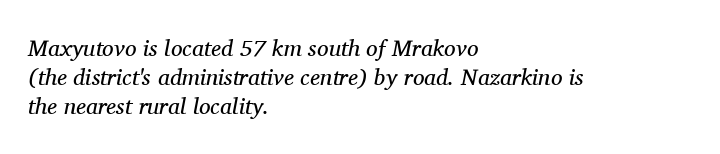
Q: Is the text bold? A: No.
Q: Is the text italic (slanted)? A: Yes, it leans right by about 11 degrees.
Q: Is the text underlined? A: No.
Q: How is the paragraph aligned? A: Left-aligned.
Q: Is the spacing between letters normal or unusually wide? A: Normal.
Q: Is the spacing between lines tight, normal or loose? A: Normal.
